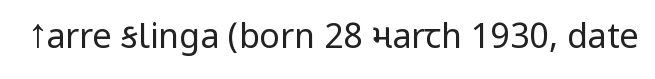
Q: Is the text bold? A: No.
Q: Is the text italic (slanted)? A: No, it is upright.
Q: Is the typeface a serif or a sans-serif typeface? A: Sans-serif.
Q: Is the text underlined? A: No.
Q: Is the spacing between letters normal or unusually wide? A: Normal.
Q: Width (condensed, normal, or wide)? A: Condensed.
Q: Stroke contrast? A: Low.
Q: x-height? A: Large.
Q: Monospaced? A: No.
